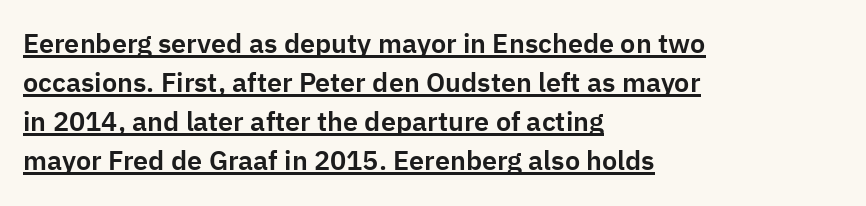
Q: Is the text italic (slanted)? A: No, it is upright.
Q: Is the text underlined? A: Yes.
Q: How is the paragraph aligned? A: Left-aligned.
Q: Is the spacing between letters normal or unusually wide? A: Normal.
Q: Is the spacing between lines tight, normal or loose? A: Normal.
